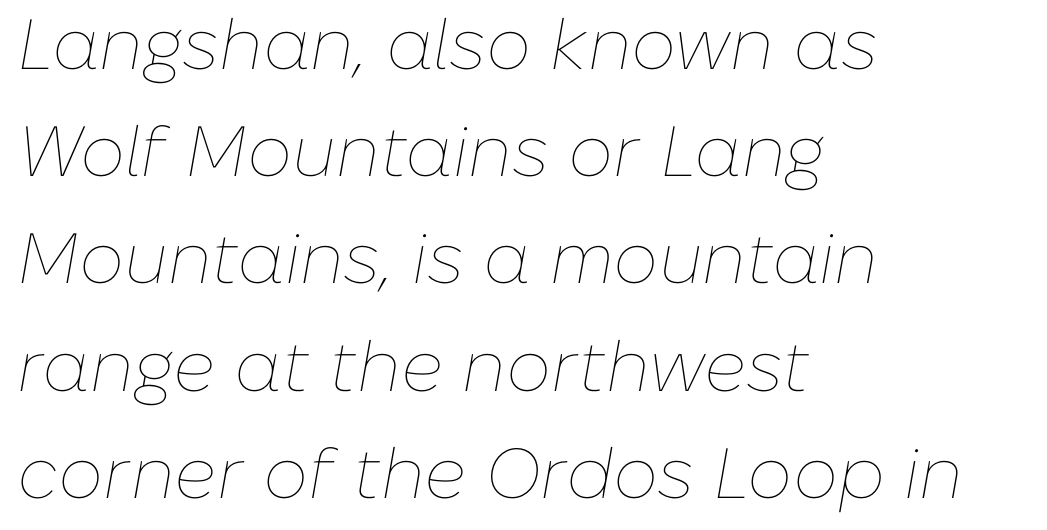
Plain, unruled lines of type. A typesetter would call this proportional, since set widths differ per character. The designer left line spacing at the default. The tracking reads as untouched default to a designer's eye. The paragraph has a hard left edge and a soft right edge.
